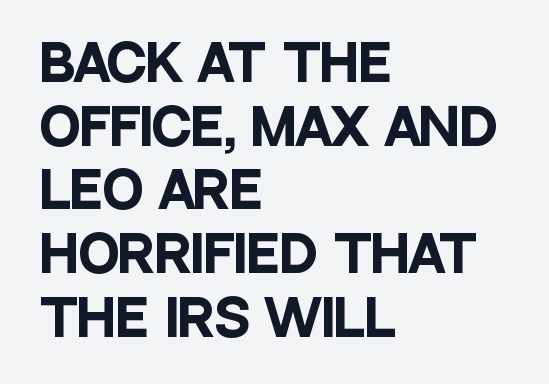
{"serif": "no", "italic": "no", "bold": "yes", "weight": "heavy", "width": "condensed", "stroke_contrast": "low", "x_height": "large", "monospaced": "no", "underline": "no", "align": "left", "line_spacing": "normal", "line_spacing_ratio": 1.3, "letter_spacing": "normal", "letter_spacing_em": 0.0, "glyph_px": 49}
